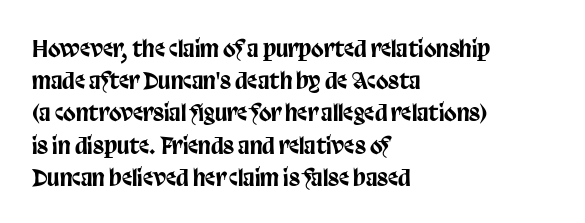
Q: Is the text italic (slanted)? A: No, it is upright.
Q: Is the text underlined? A: No.
Q: How is the paragraph aligned? A: Left-aligned.
Q: Is the spacing between letters normal or unusually wide? A: Normal.
Q: Is the spacing between lines tight, normal or loose? A: Normal.
